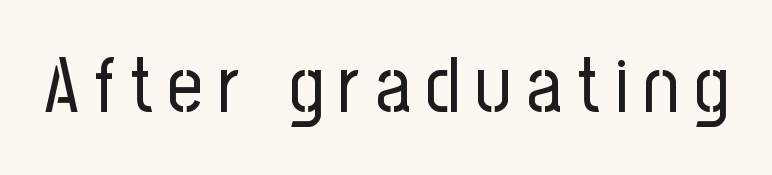
Words float on clear page, feet unadorned. No extra ink here — the face is not bold. I'd call this a sans setting — the letters go barefoot. Do the characters align in a grid? No, the font is proportional.
